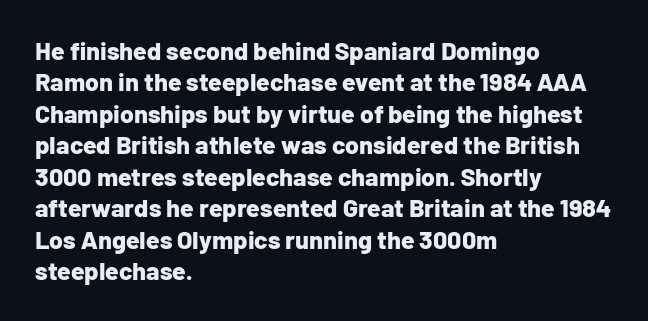
Q: Is the text bold? A: Yes.
Q: Is the text italic (slanted)? A: No, it is upright.
Q: Is the text underlined? A: No.
Q: How is the paragraph aligned? A: Left-aligned.
Q: Is the spacing between letters normal or unusually wide? A: Normal.
Q: Is the spacing between lines tight, normal or loose? A: Normal.
